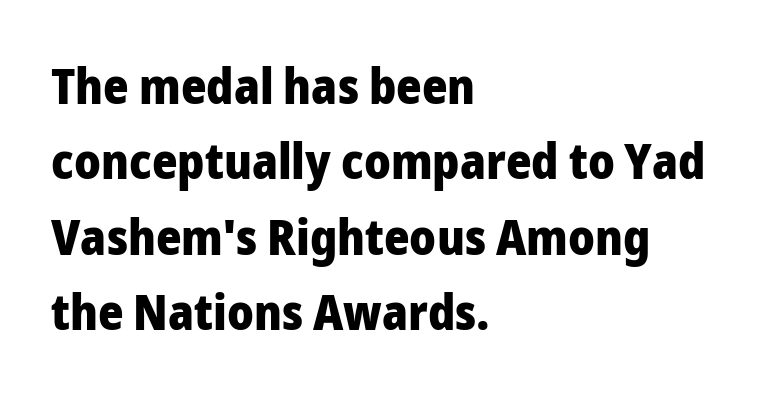
Unlike italic type, these characters show no tilt at all. Whoever set this chose a conventional vertical rhythm. The space directly below the letters is spotless. Character widths vary here, with narrow letters taking less room than wide ones. Every row of glyphs begins at an identical x-position on the left. Stroke thickness is high; the sample reads as a true bold.
